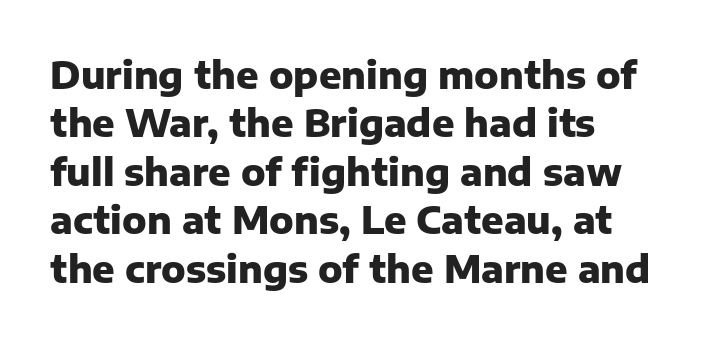
{"serif": "no", "italic": "no", "bold": "yes", "weight": "heavy", "width": "normal", "stroke_contrast": "low", "x_height": "medium", "monospaced": "no", "underline": "no", "align": "left", "line_spacing": "normal", "line_spacing_ratio": 1.31, "letter_spacing": "normal", "letter_spacing_em": 0.0, "glyph_px": 37}
